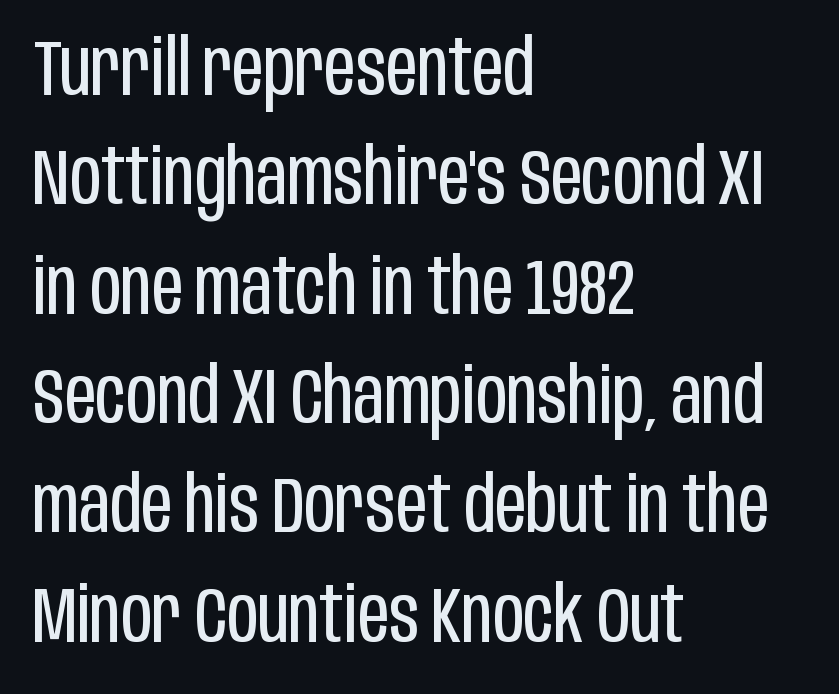
Q: Is the text bold? A: No.
Q: Is the text italic (slanted)? A: No, it is upright.
Q: Is the typeface a serif or a sans-serif typeface? A: Sans-serif.
Q: Is the text underlined? A: No.
Q: How is the paragraph aligned? A: Left-aligned.
Q: Is the spacing between letters normal or unusually wide? A: Normal.
Q: Is the spacing between lines tight, normal or loose? A: Normal.
Q: Width (condensed, normal, or wide)? A: Condensed.
Q: Stroke contrast? A: Low.
Q: x-height? A: Large.
Q: Monospaced? A: No.
